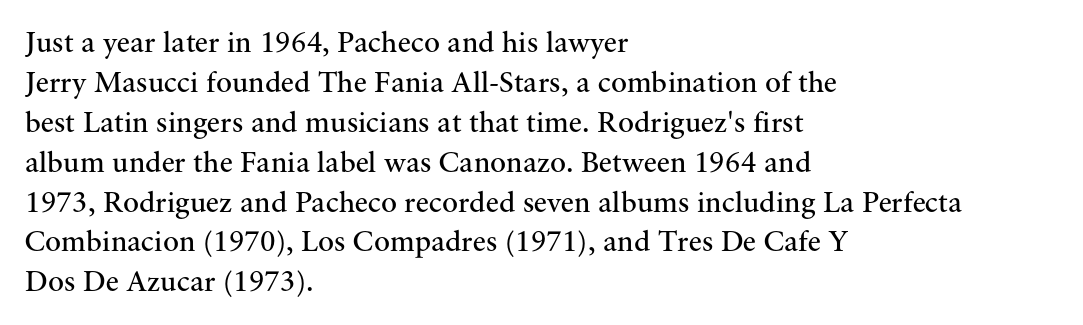
The image shows 30 px regular-weight serif type, upright; set left-aligned, normal line spacing (1.33x), normal letter spacing, not underlined; medium stroke contrast and a small x-height.
